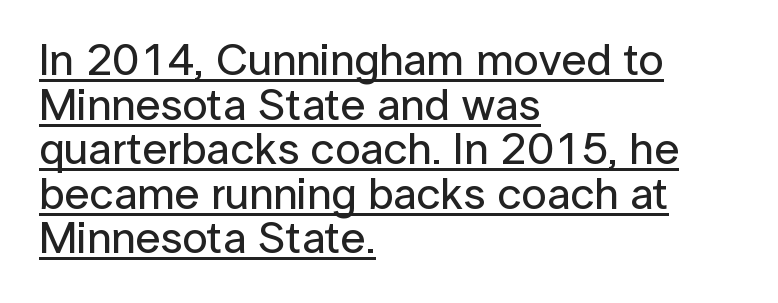
The image shows 45 px sans-serif type, upright; set left-aligned, tight line spacing (0.99x), normal letter spacing, underlined; low stroke contrast and a medium x-height.
